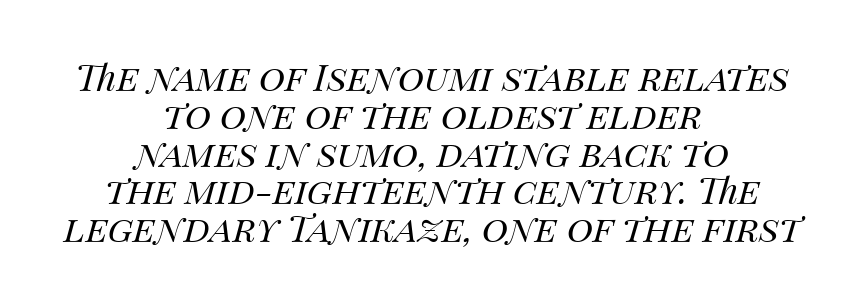
{"italic": "yes", "lean": "right", "slant_degrees": 14, "bold": "no", "weight": "regular", "width": "normal", "stroke_contrast": "medium", "x_height": "large", "monospaced": "no", "underline": "no", "align": "center", "line_spacing": "tight", "line_spacing_ratio": 1.05, "letter_spacing": "normal", "letter_spacing_em": 0.0, "glyph_px": 36}
